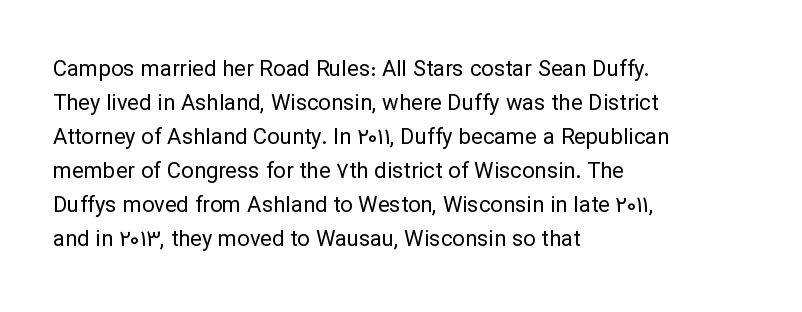
The image shows 22 px text type, upright; set left-aligned, normal line spacing (1.55x), normal letter spacing, not underlined.
